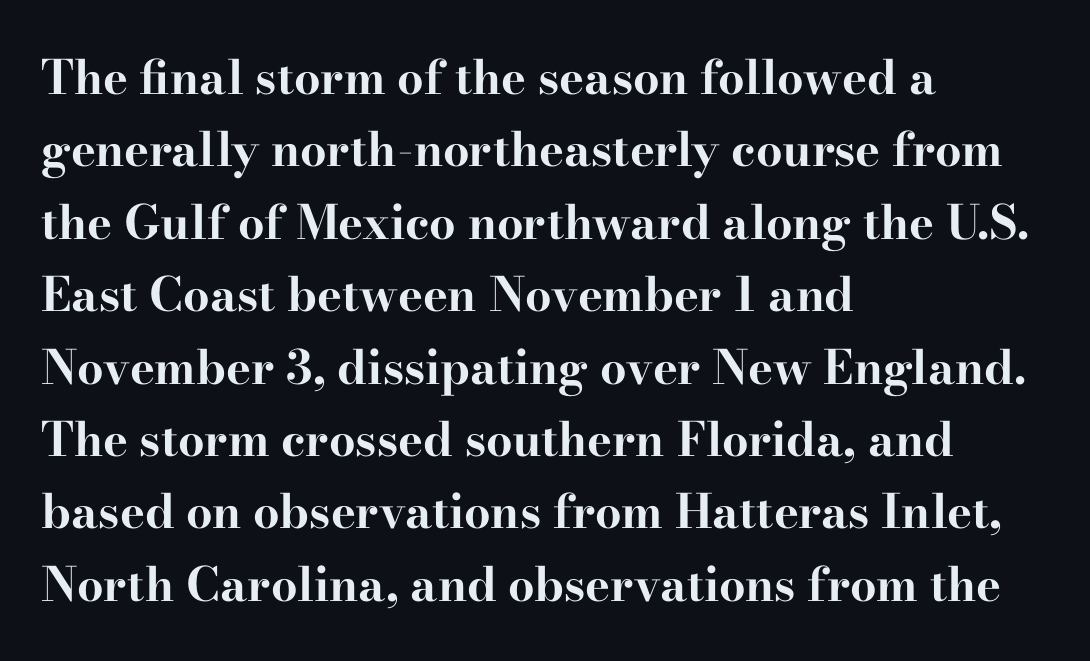
Q: Is the text bold? A: Yes.
Q: Is the text italic (slanted)? A: No, it is upright.
Q: Is the typeface a serif or a sans-serif typeface? A: Serif.
Q: Is the text underlined? A: No.
Q: How is the paragraph aligned? A: Left-aligned.
Q: Is the spacing between letters normal or unusually wide? A: Normal.
Q: Is the spacing between lines tight, normal or loose? A: Normal.
Q: Width (condensed, normal, or wide)? A: Wide.
Q: Stroke contrast? A: High.
Q: x-height? A: Small.
Q: Monospaced? A: No.
